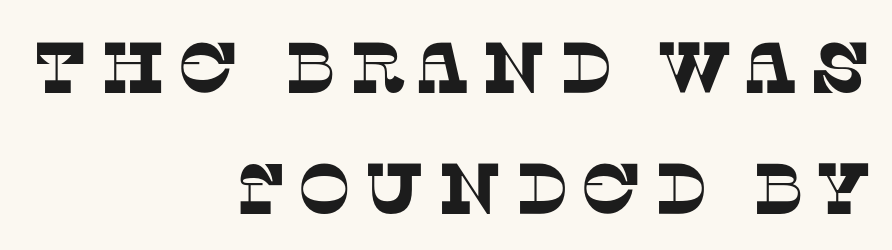
The image shows 72 px serif type; set right-aligned, normal line spacing (1.68x), not underlined; low stroke contrast and a large x-height.
